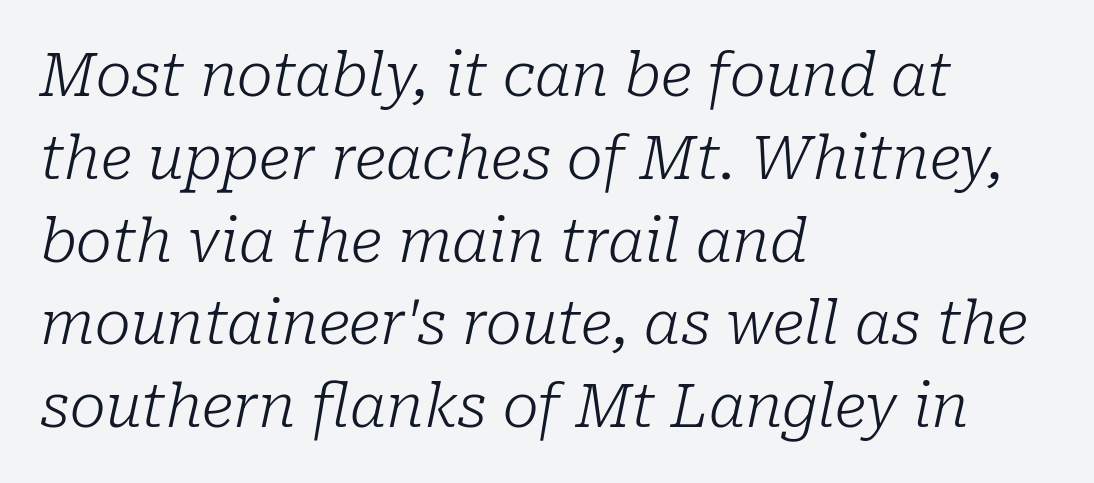
Q: Is the text bold? A: No.
Q: Is the text italic (slanted)? A: Yes, it leans right by about 10 degrees.
Q: Is the typeface a serif or a sans-serif typeface? A: Serif.
Q: Is the text underlined? A: No.
Q: How is the paragraph aligned? A: Left-aligned.
Q: Is the spacing between letters normal or unusually wide? A: Normal.
Q: Is the spacing between lines tight, normal or loose? A: Normal.
Q: Width (condensed, normal, or wide)? A: Normal.
Q: Stroke contrast? A: Low.
Q: x-height? A: Medium.
Q: Monospaced? A: No.
